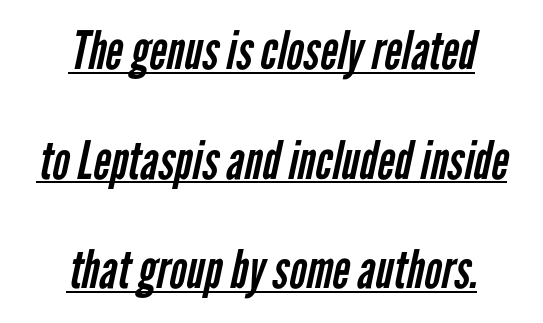
The lines in this sample share a center point and differ in where they start and stop. Letter spacing: default. The vertical gap from one line to the next is large. The characters are drawn with everyday or finer stroke widths.
